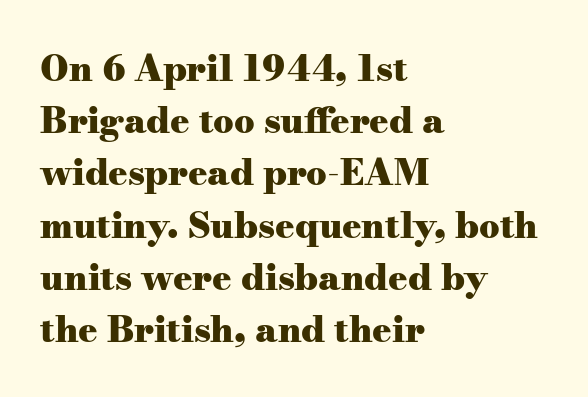
The image shows 36 px heavy, wide serif type, upright; set left-aligned, normal line spacing (1.45x), normal letter spacing, not underlined; medium stroke contrast and a small x-height.
